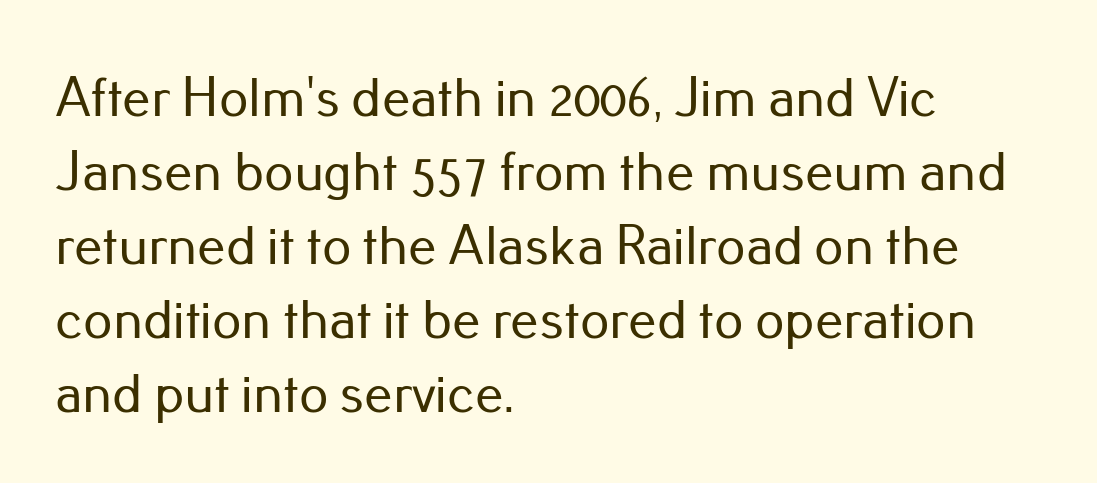
Notice how the passage keeps a crisp vertical edge on the left only. Proportional: the letters do not fall into vertical columns. Designer's note — italics off, roman on. The leading is moderate, giving the passage an even texture.
